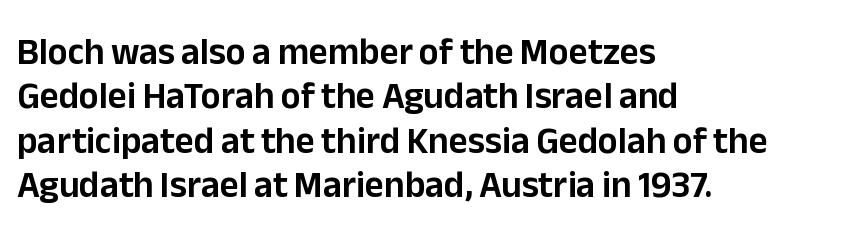
The passage shown has conventional tracking throughout. A clean baseline with only descenders dipping below it. Rendered with straight, roman letterforms. This sample uses a sans-serif face.
